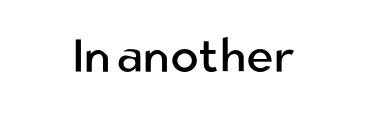
{"serif": "no", "italic": "no", "bold": "no", "weight": "regular", "width": "normal", "stroke_contrast": "low", "x_height": "medium", "monospaced": "no", "underline": "no", "align": "center", "letter_spacing": "normal", "letter_spacing_em": 0.0, "glyph_px": 47}
